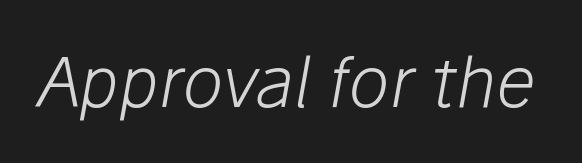
The image shows 69 px light type, italic (leaning right); set normal letter spacing, not underlined; low stroke contrast and a medium x-height.
